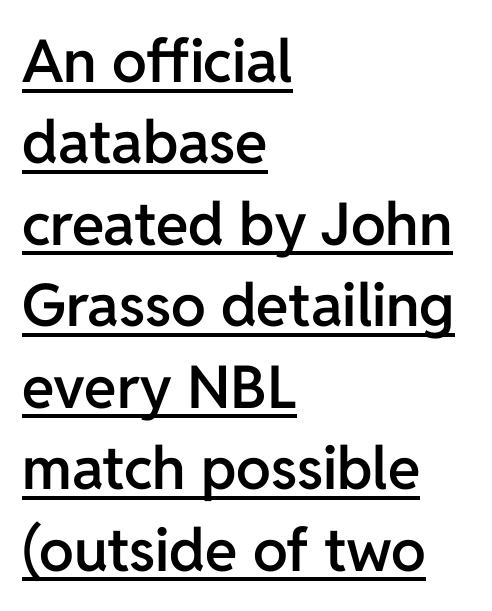
The image shows 59 px semibold sans-serif type, upright; set left-aligned, normal line spacing (1.38x), normal letter spacing, underlined; low stroke contrast and a medium x-height.
